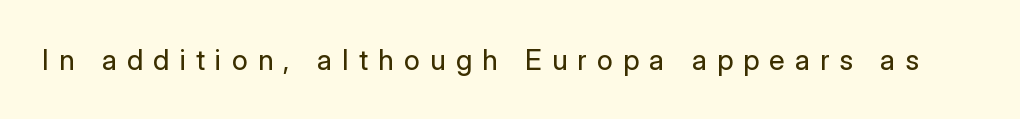
The image shows 28 px regular-weight sans-serif type, upright; set unusually wide letter spacing (+0.37 em), not underlined; low stroke contrast and a medium x-height.
